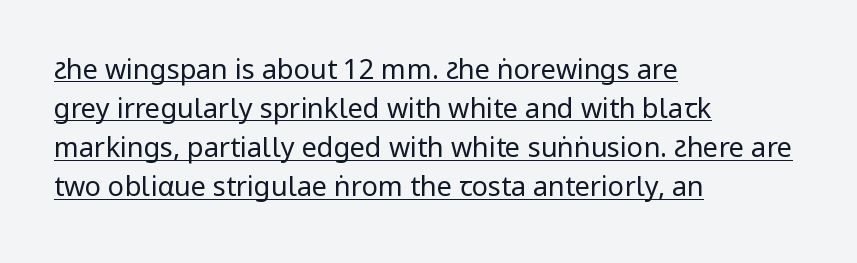
Q: Is the text bold? A: No.
Q: Is the text italic (slanted)? A: No, it is upright.
Q: Is the text underlined? A: Yes.
Q: How is the paragraph aligned? A: Left-aligned.
Q: Is the spacing between letters normal or unusually wide? A: Normal.
Q: Is the spacing between lines tight, normal or loose? A: Normal.
